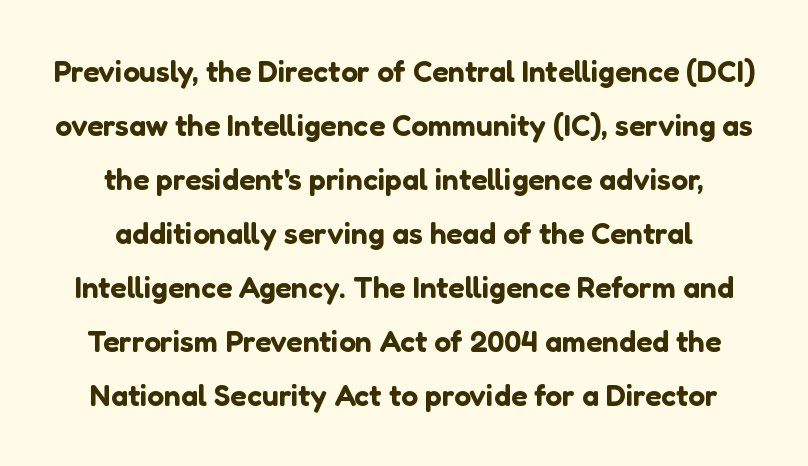
Q: Is the text italic (slanted)? A: No, it is upright.
Q: Is the typeface a serif or a sans-serif typeface? A: Sans-serif.
Q: Is the text underlined? A: No.
Q: Is the spacing between letters normal or unusually wide? A: Normal.
Q: Width (condensed, normal, or wide)? A: Normal.
Q: Stroke contrast? A: Low.
Q: x-height? A: Medium.
Q: Monospaced? A: No.
